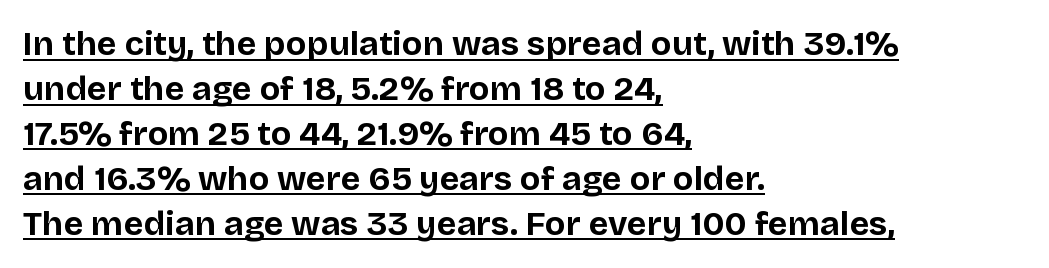
The image shows 34 px bold sans-serif type, upright; set left-aligned, normal line spacing (1.32x), normal letter spacing, underlined; low stroke contrast and a large x-height.
